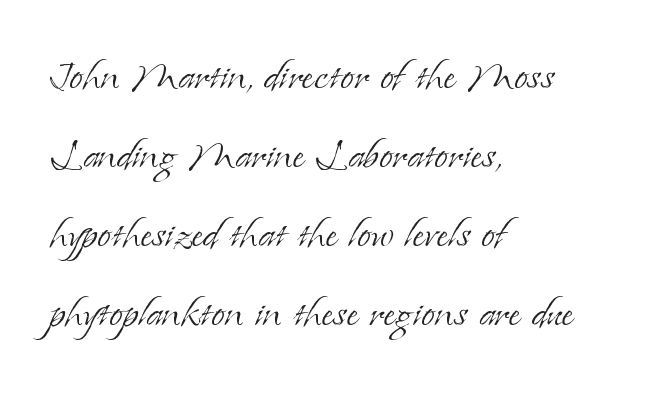
Look at the bottom of the vertical strokes: they flare into serifs here. Quick note: underline off. The rendering anchors every line to the left-hand side. Weight: in the light-to-regular range.
